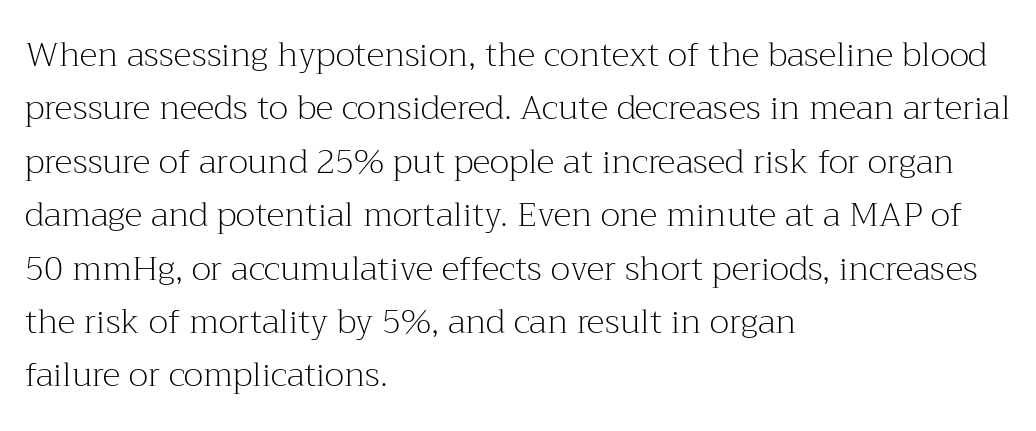
Q: Is the text bold? A: No.
Q: Is the text italic (slanted)? A: No, it is upright.
Q: Is the typeface a serif or a sans-serif typeface? A: Serif.
Q: Is the text underlined? A: No.
Q: How is the paragraph aligned? A: Left-aligned.
Q: Is the spacing between letters normal or unusually wide? A: Normal.
Q: Is the spacing between lines tight, normal or loose? A: Normal.
Q: Width (condensed, normal, or wide)? A: Normal.
Q: Stroke contrast? A: Medium.
Q: x-height? A: Medium.
Q: Monospaced? A: No.
